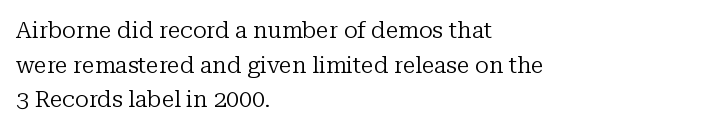
The image shows 23 px text type, upright; set left-aligned, normal line spacing (1.51x), normal letter spacing, not underlined.
